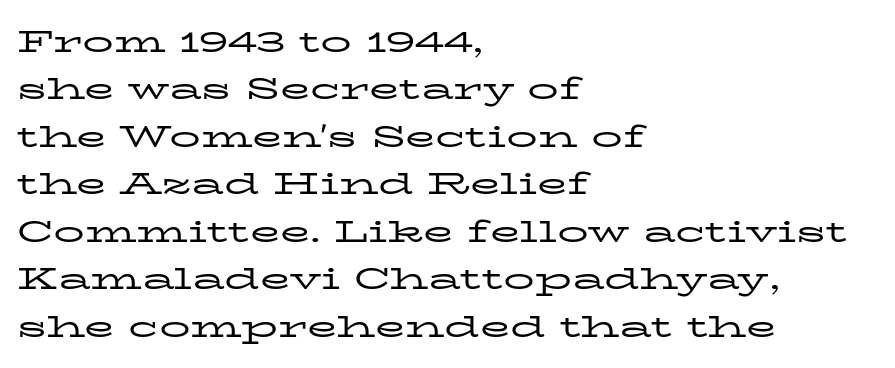
The image shows 31 px regular-weight, wide serif type, upright; set left-aligned, normal line spacing (1.53x), normal letter spacing, not underlined; low stroke contrast and a medium x-height.
